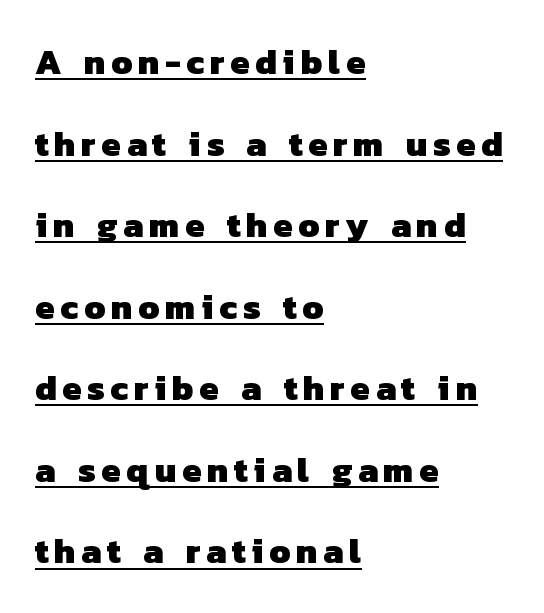
The face used here appears with an underline applied. To sum up the face: it is a sans, with no serifs. Teacher's note: observe the even left margin — that is flush-left alignment. Is this a fixed-width face? No — the glyphs have proportional, varying widths.
